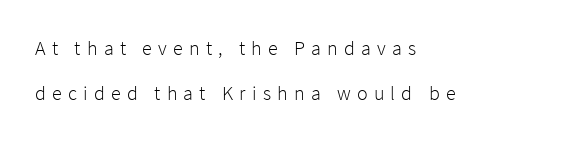
The designer dialed line spacing up above the default. Quick note: underline off. Line beginnings align vertically; line endings do not. Words appear elongated and porous because spacing is wide. Each stroke keeps to a modest, everyday thickness or less. Unlike italic type, these characters show no tilt at all.
